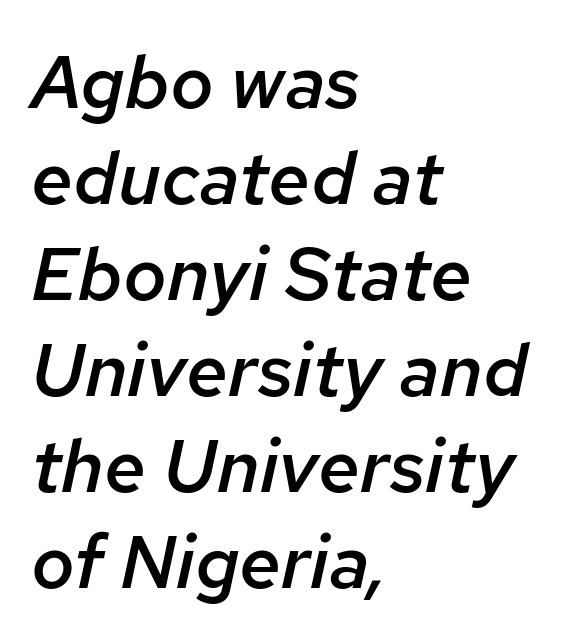
The image shows 75 px semibold type, italic (leaning right); set left-aligned, normal line spacing (1.28x), normal letter spacing, not underlined; low stroke contrast and a medium x-height.
